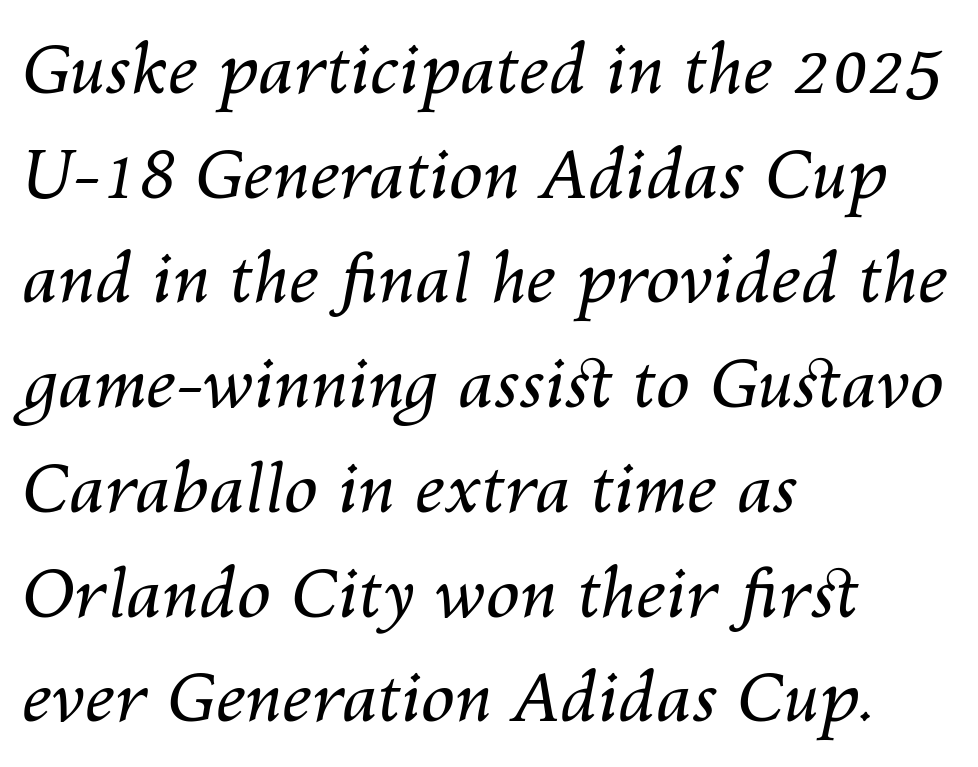
The image shows 68 px regular-weight type, italic (leaning right); set left-aligned, normal line spacing (1.54x), normal letter spacing, not underlined; medium stroke contrast and a medium x-height.
